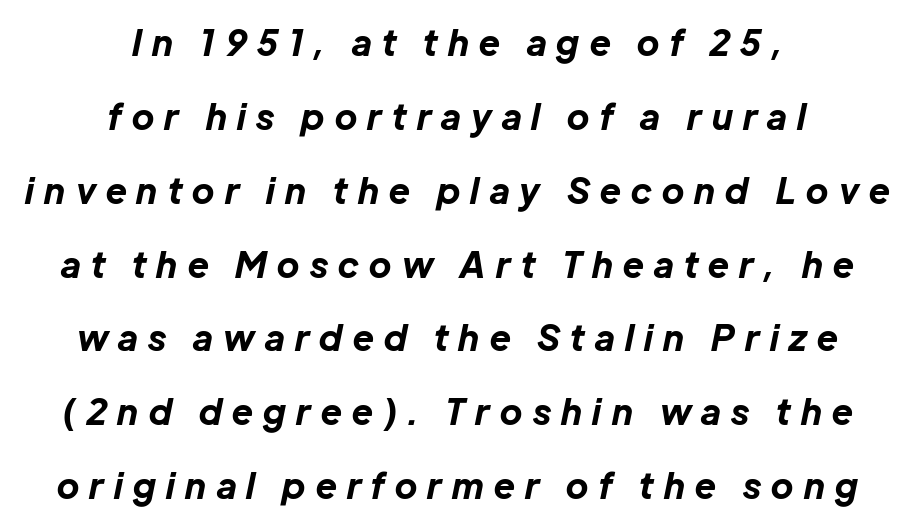
Q: Is the text bold? A: Yes.
Q: Is the text italic (slanted)? A: Yes, it leans right by about 12 degrees.
Q: Is the text underlined? A: No.
Q: How is the paragraph aligned? A: Centered.
Q: Is the spacing between letters normal or unusually wide? A: Unusually wide.
Q: Is the spacing between lines tight, normal or loose? A: Loose.
Q: Width (condensed, normal, or wide)? A: Normal.
Q: Stroke contrast? A: Low.
Q: x-height? A: Medium.
Q: Monospaced? A: No.
